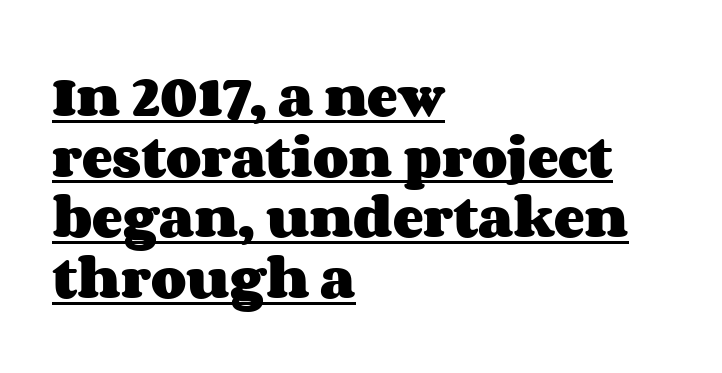
Q: Is the text bold? A: Yes.
Q: Is the text italic (slanted)? A: No, it is upright.
Q: Is the text underlined? A: Yes.
Q: How is the paragraph aligned? A: Left-aligned.
Q: Is the spacing between letters normal or unusually wide? A: Normal.
Q: Is the spacing between lines tight, normal or loose? A: Normal.
Q: Width (condensed, normal, or wide)? A: Wide.
Q: Stroke contrast? A: Medium.
Q: x-height? A: Large.
Q: Monospaced? A: No.
